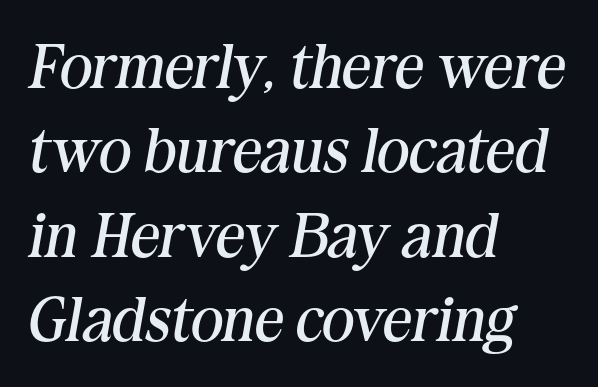
Q: Is the text bold? A: No.
Q: Is the text italic (slanted)? A: Yes, it leans right by about 10 degrees.
Q: Is the typeface a serif or a sans-serif typeface? A: Serif.
Q: Is the text underlined? A: No.
Q: How is the paragraph aligned? A: Left-aligned.
Q: Is the spacing between letters normal or unusually wide? A: Normal.
Q: Is the spacing between lines tight, normal or loose? A: Normal.
Q: Width (condensed, normal, or wide)? A: Normal.
Q: Stroke contrast? A: Medium.
Q: x-height? A: Medium.
Q: Monospaced? A: No.
